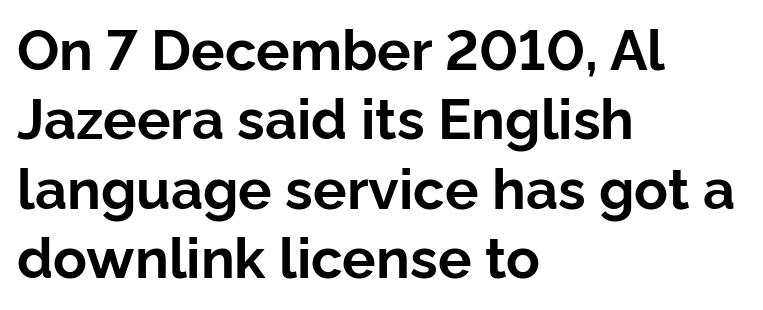
The image shows 56 px bold sans-serif type, upright; set left-aligned, line spacing 1.24x, normal letter spacing, not underlined; low stroke contrast and a medium x-height.
